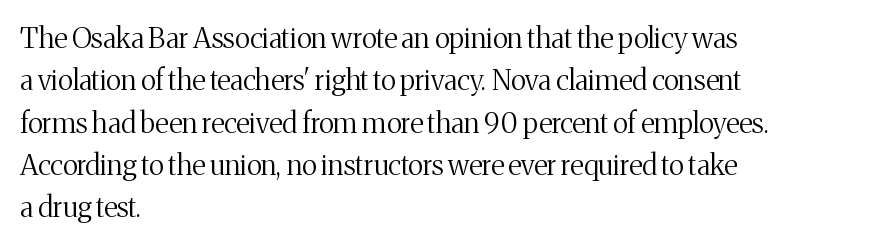
The image shows 28 px regular-weight serif type, upright; set left-aligned, normal line spacing (1.51x), normal letter spacing, not underlined; medium stroke contrast and a medium x-height.
